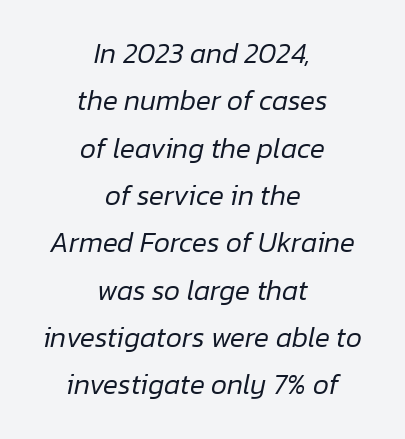
{"italic": "yes", "lean": "right", "slant_degrees": 12, "bold": "no", "weight": "regular", "width": "normal", "stroke_contrast": "low", "x_height": "medium", "monospaced": "no", "underline": "no", "align": "center", "line_spacing": "normal", "line_spacing_ratio": 1.69, "letter_spacing": "normal", "letter_spacing_em": 0.0, "glyph_px": 28}
